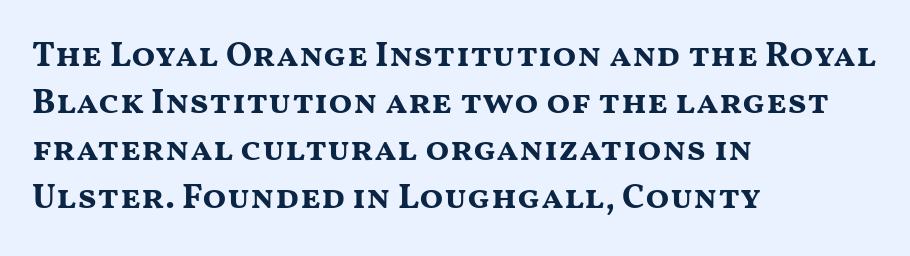
{"serif": "no", "italic": "no", "bold": "yes", "weight": "bold", "width": "wide", "stroke_contrast": "medium", "x_height": "medium", "monospaced": "no", "underline": "no", "align": "left", "line_spacing": "normal", "line_spacing_ratio": 1.35, "letter_spacing": "normal", "letter_spacing_em": 0.0, "glyph_px": 35}
